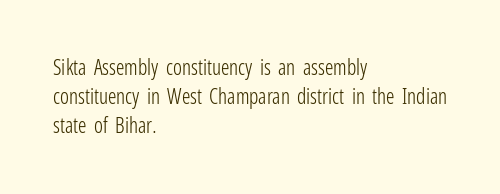
{"italic": "no", "bold": "no", "underline": "no", "align": "left", "line_spacing": "normal", "line_spacing_ratio": 1.39, "letter_spacing": "normal", "letter_spacing_em": 0.0, "glyph_px": 21}
